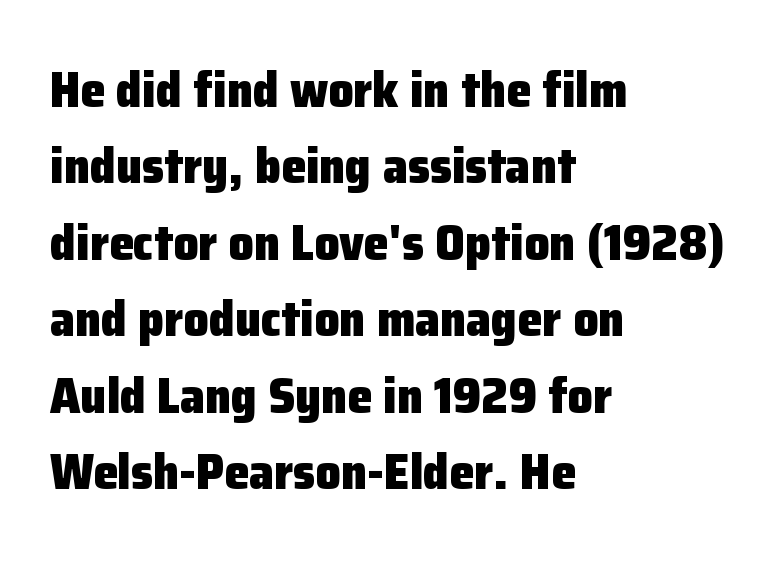
The image shows 50 px heavy sans-serif type, upright; set left-aligned, normal line spacing (1.53x), normal letter spacing, not underlined; low stroke contrast and a medium x-height.
